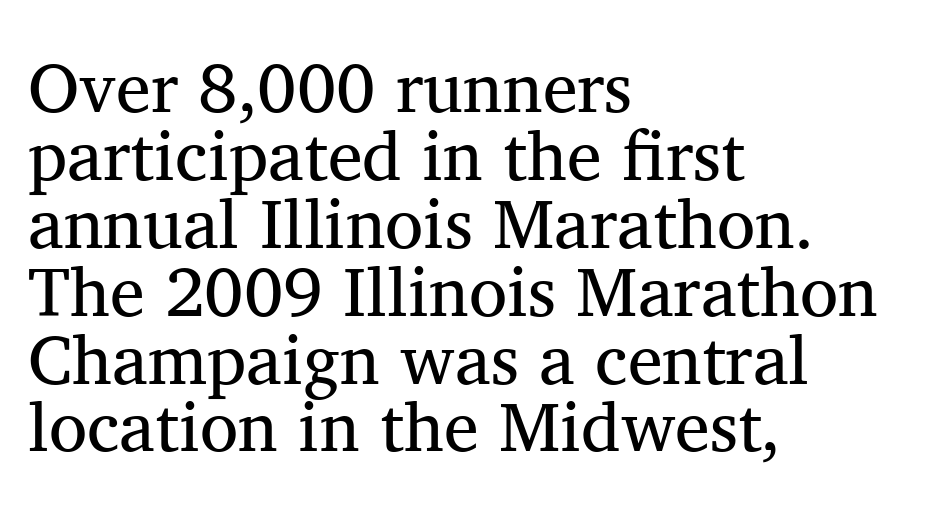
The image shows 70 px regular-weight serif type, upright; set left-aligned, tight line spacing (0.97x), normal letter spacing, not underlined; medium stroke contrast and a medium x-height.
